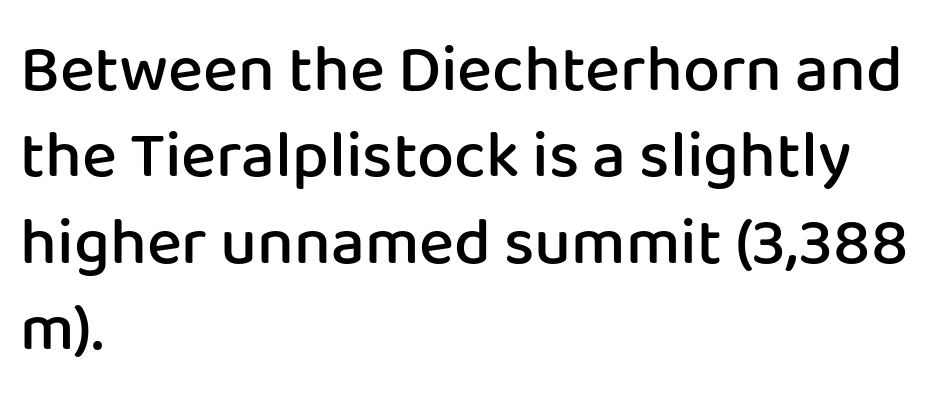
The image shows 66 px semibold sans-serif type, upright; set left-aligned, normal line spacing (1.31x), normal letter spacing, not underlined; low stroke contrast and a medium x-height.
